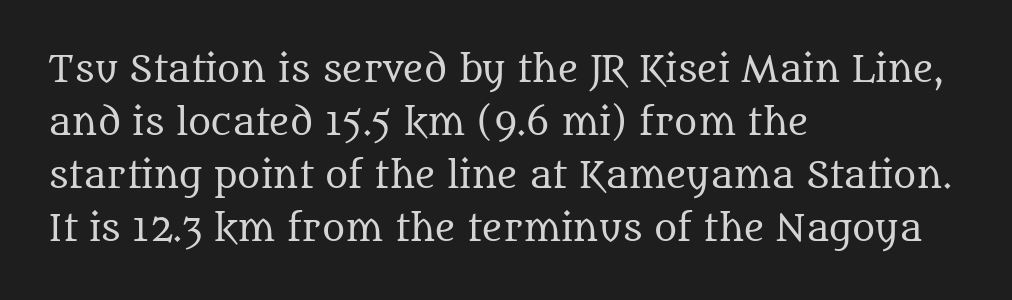
Short note: letters normally spaced. Regarding leading, the lines here are spaced in the standard way. Font category for this specimen: serif. Ascenders rise straight up at ninety degrees. You could not count columns in this text — the font is proportionally spaced. The letters look calm and open, with moderate or lighter stems.
